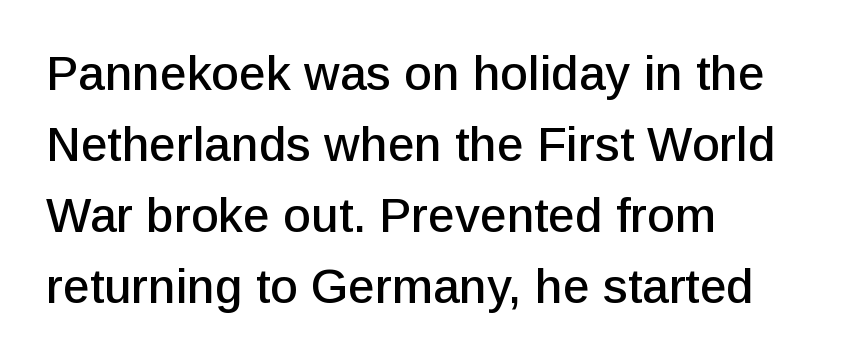
Q: Is the text italic (slanted)? A: No, it is upright.
Q: Is the typeface a serif or a sans-serif typeface? A: Sans-serif.
Q: Is the text underlined? A: No.
Q: How is the paragraph aligned? A: Left-aligned.
Q: Is the spacing between letters normal or unusually wide? A: Normal.
Q: Is the spacing between lines tight, normal or loose? A: Normal.
Q: Width (condensed, normal, or wide)? A: Normal.
Q: Stroke contrast? A: Low.
Q: x-height? A: Medium.
Q: Monospaced? A: No.
